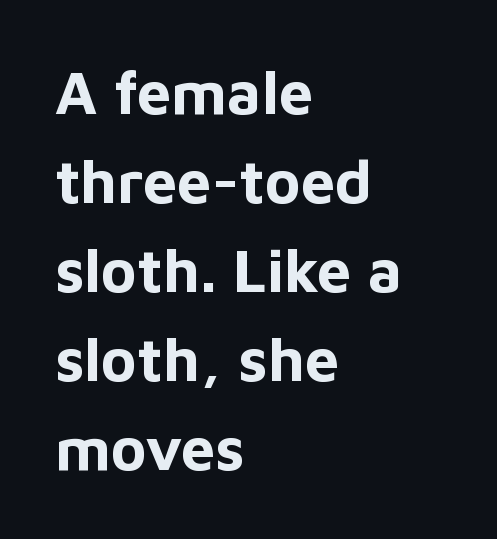
Q: Is the text bold? A: Yes.
Q: Is the text italic (slanted)? A: No, it is upright.
Q: Is the typeface a serif or a sans-serif typeface? A: Sans-serif.
Q: Is the text underlined? A: No.
Q: How is the paragraph aligned? A: Left-aligned.
Q: Is the spacing between letters normal or unusually wide? A: Normal.
Q: Is the spacing between lines tight, normal or loose? A: Normal.
Q: Width (condensed, normal, or wide)? A: Normal.
Q: Stroke contrast? A: Low.
Q: x-height? A: Medium.
Q: Monospaced? A: No.
